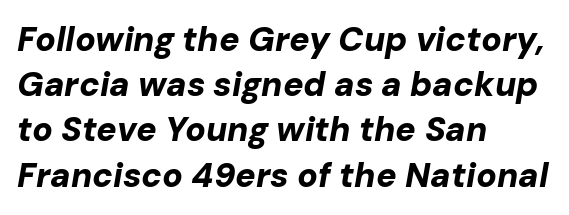
The image shows 34 px bold type, italic (leaning right); set left-aligned, normal line spacing (1.33x), normal letter spacing, not underlined; low stroke contrast and a medium x-height.
